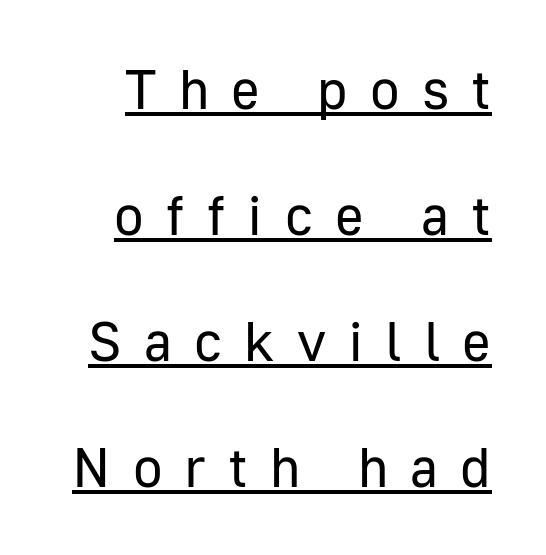
Q: Is the text bold? A: No.
Q: Is the text italic (slanted)? A: No, it is upright.
Q: Is the typeface a serif or a sans-serif typeface? A: Sans-serif.
Q: Is the text underlined? A: Yes.
Q: Is the spacing between letters normal or unusually wide? A: Unusually wide.
Q: Is the spacing between lines tight, normal or loose? A: Loose.
Q: Width (condensed, normal, or wide)? A: Normal.
Q: Stroke contrast? A: Low.
Q: x-height? A: Medium.
Q: Monospaced? A: No.
